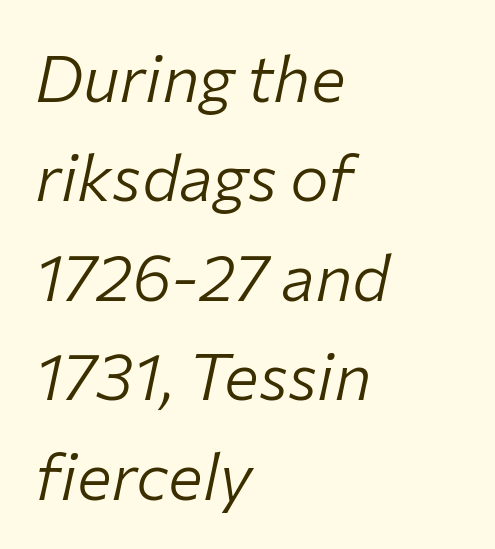
The image shows 65 px light type, italic (leaning right); set left-aligned, normal line spacing (1.53x), normal letter spacing, not underlined; low stroke contrast and a medium x-height.
